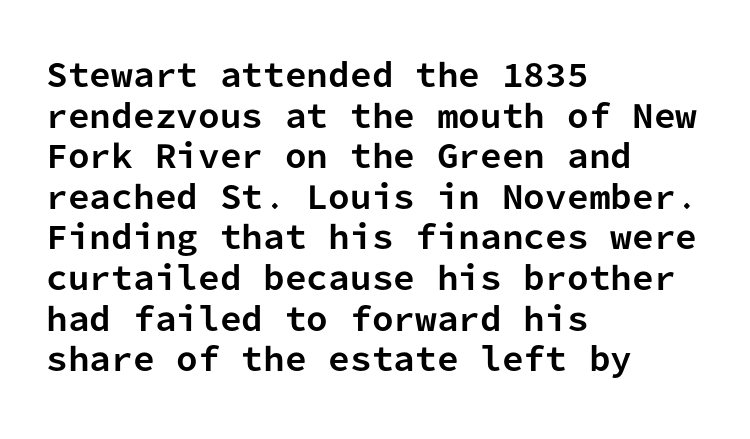
Q: Is the text bold? A: Yes.
Q: Is the text italic (slanted)? A: No, it is upright.
Q: Is the typeface a serif or a sans-serif typeface? A: Sans-serif.
Q: Is the text underlined? A: No.
Q: How is the paragraph aligned? A: Left-aligned.
Q: Is the spacing between letters normal or unusually wide? A: Normal.
Q: Is the spacing between lines tight, normal or loose? A: Normal.
Q: Width (condensed, normal, or wide)? A: Normal.
Q: Stroke contrast? A: Low.
Q: x-height? A: Medium.
Q: Monospaced? A: Yes.
